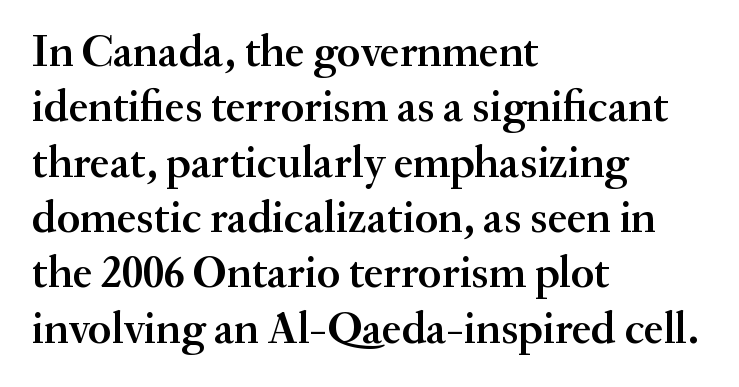
{"serif": "yes", "italic": "no", "bold": "semi", "weight": "semibold", "width": "normal", "stroke_contrast": "medium", "x_height": "small", "monospaced": "no", "underline": "no", "align": "left", "line_spacing_ratio": 1.23, "letter_spacing": "normal", "letter_spacing_em": 0.0, "glyph_px": 45}
